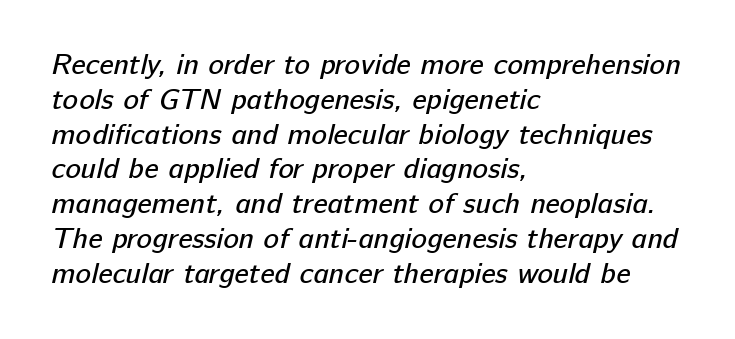
Q: Is the text bold? A: No.
Q: Is the typeface a serif or a sans-serif typeface? A: Sans-serif.
Q: Is the text underlined? A: No.
Q: How is the paragraph aligned? A: Left-aligned.
Q: Is the spacing between letters normal or unusually wide? A: Normal.
Q: Width (condensed, normal, or wide)? A: Normal.
Q: Stroke contrast? A: Low.
Q: x-height? A: Medium.
Q: Monospaced? A: No.
